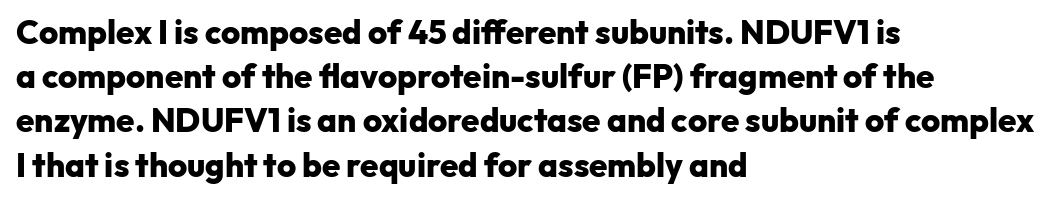
Q: Is the text bold? A: Yes.
Q: Is the text italic (slanted)? A: No, it is upright.
Q: Is the typeface a serif or a sans-serif typeface? A: Sans-serif.
Q: Is the text underlined? A: No.
Q: How is the paragraph aligned? A: Left-aligned.
Q: Is the spacing between letters normal or unusually wide? A: Normal.
Q: Is the spacing between lines tight, normal or loose? A: Normal.
Q: Width (condensed, normal, or wide)? A: Normal.
Q: Stroke contrast? A: Low.
Q: x-height? A: Medium.
Q: Monospaced? A: No.
